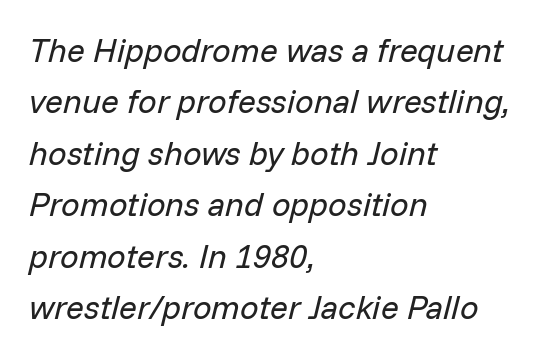
Q: Is the text bold? A: No.
Q: Is the text italic (slanted)? A: Yes, it leans right by about 14 degrees.
Q: Is the text underlined? A: No.
Q: How is the paragraph aligned? A: Left-aligned.
Q: Is the spacing between letters normal or unusually wide? A: Normal.
Q: Is the spacing between lines tight, normal or loose? A: Normal.
Q: Width (condensed, normal, or wide)? A: Normal.
Q: Stroke contrast? A: Low.
Q: x-height? A: Medium.
Q: Monospaced? A: No.
